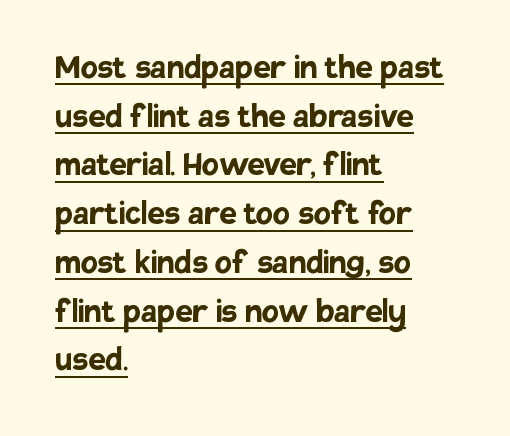
Q: Is the text bold? A: Yes.
Q: Is the text italic (slanted)? A: No, it is upright.
Q: Is the typeface a serif or a sans-serif typeface? A: Sans-serif.
Q: Is the text underlined? A: Yes.
Q: How is the paragraph aligned? A: Left-aligned.
Q: Is the spacing between letters normal or unusually wide? A: Normal.
Q: Is the spacing between lines tight, normal or loose? A: Normal.
Q: Width (condensed, normal, or wide)? A: Normal.
Q: Stroke contrast? A: Low.
Q: x-height? A: Large.
Q: Monospaced? A: No.
